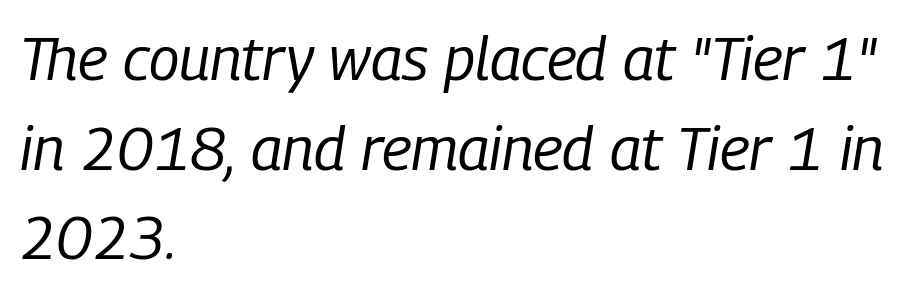
Vertical stems look standard width or narrower in stroke. This rendering features lettering with no underline. Is this a fixed-width face? No — the glyphs have proportional, varying widths. You could call the tracking neutral — neither tight nor loose. The face used here has a pronounced slope to its letters. Compared with typical paragraphs, the rows here are spaced about the same.
